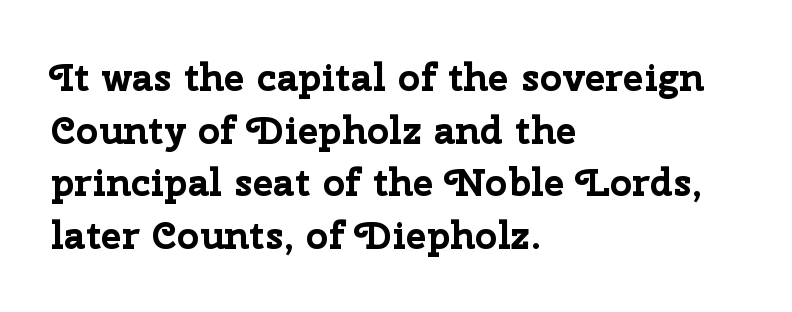
The image shows 39 px bold sans-serif type, upright; set left-aligned, normal line spacing (1.35x), normal letter spacing, not underlined; low stroke contrast and a medium x-height.
